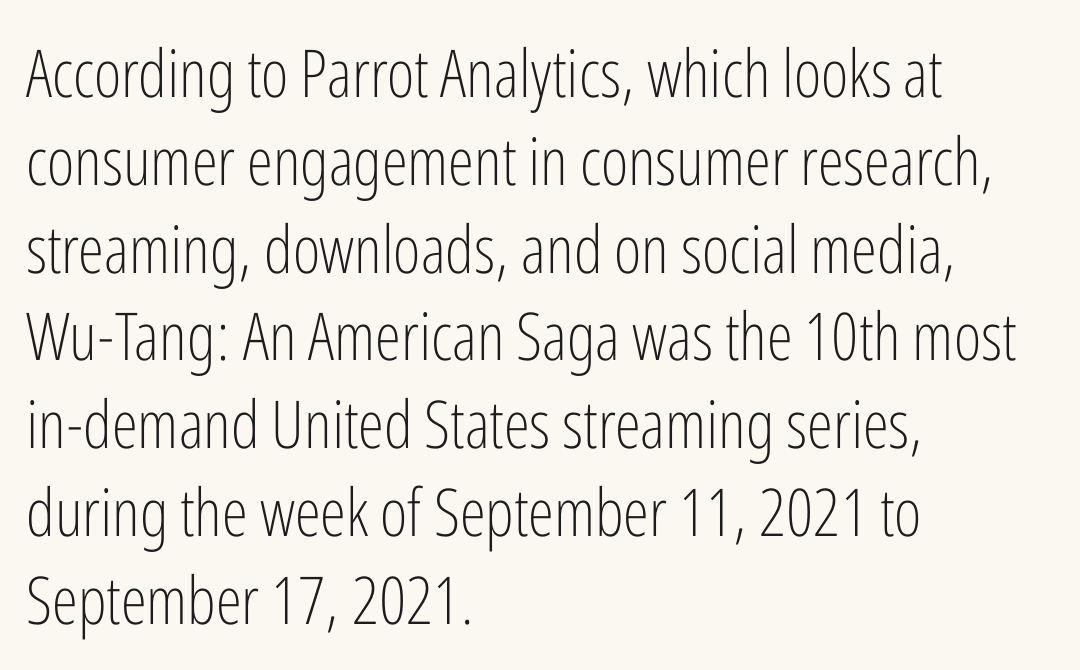
{"serif": "no", "italic": "no", "bold": "no", "weight": "light", "width": "condensed", "stroke_contrast": "low", "x_height": "medium", "monospaced": "no", "underline": "no", "align": "left", "line_spacing": "normal", "line_spacing_ratio": 1.33, "letter_spacing": "normal", "letter_spacing_em": 0.0, "glyph_px": 66}
